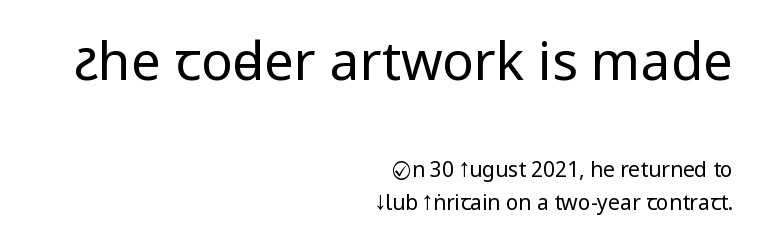
The image shows 53 px regular-weight, condensed sans-serif type, upright; set right-aligned, normal line spacing (1.58x), normal letter spacing, not underlined; the first (top) block is 2.52x larger; low stroke contrast.
